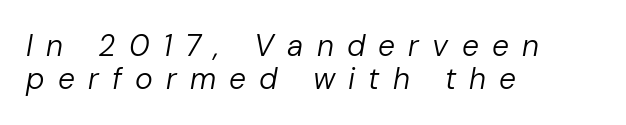
{"italic": "yes", "lean": "right", "slant_degrees": 10, "bold": "no", "weight": "regular", "width": "normal", "stroke_contrast": "low", "x_height": "medium", "monospaced": "no", "underline": "no", "align": "left", "line_spacing": "tight", "line_spacing_ratio": 1.1, "letter_spacing": "wide", "letter_spacing_em": 0.44, "glyph_px": 30}
